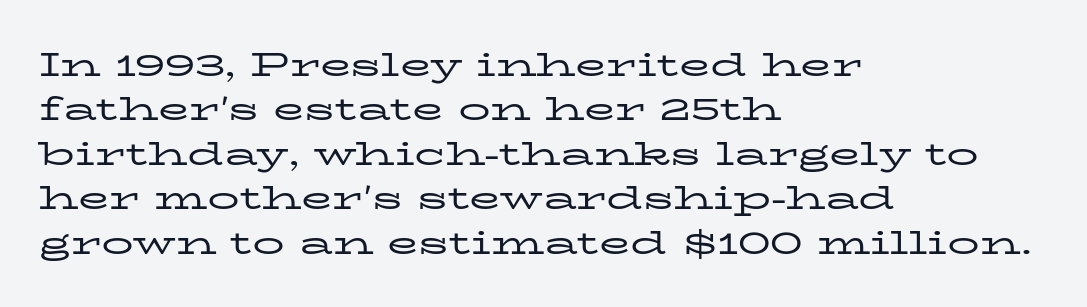
The image shows 32 px regular-weight, wide serif type, upright; set left-aligned, normal line spacing (1.39x), normal letter spacing, not underlined; low stroke contrast and a medium x-height.
